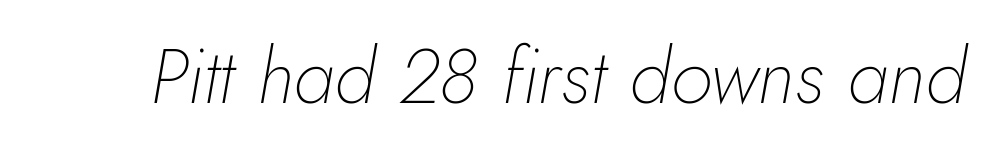
{"italic": "yes", "lean": "right", "slant_degrees": 5, "bold": "no", "weight": "thin", "width": "normal", "stroke_contrast": "low", "x_height": "small", "monospaced": "no", "underline": "no", "letter_spacing": "normal", "letter_spacing_em": 0.0, "glyph_px": 77}
